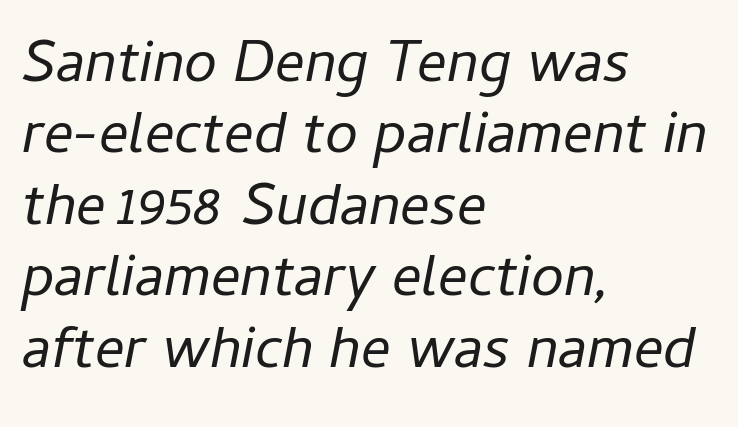
The tracking reads as untouched default to a designer's eye. Spacing verdict: proportional, widths tailored to each character. Anything drawn beneath the words? Only blank space. Layout note: lines flush left. A quiet, ordinary-to-light weight characterises the typeface.
